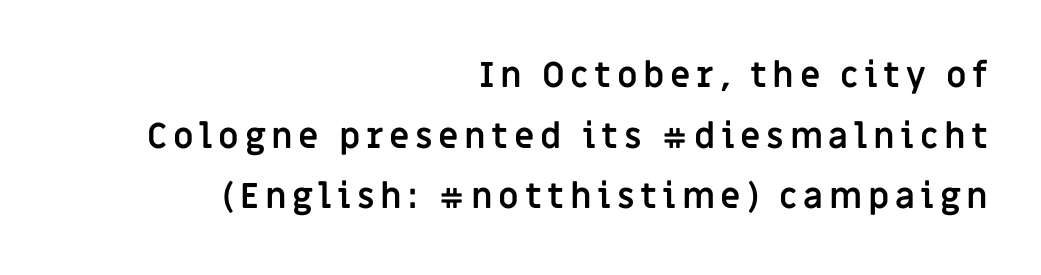
Q: Is the text bold? A: Yes.
Q: Is the text italic (slanted)? A: No, it is upright.
Q: Is the typeface a serif or a sans-serif typeface? A: Sans-serif.
Q: Is the text underlined? A: No.
Q: How is the paragraph aligned? A: Right-aligned.
Q: Width (condensed, normal, or wide)? A: Normal.
Q: Stroke contrast? A: Low.
Q: x-height? A: Large.
Q: Monospaced? A: No.
